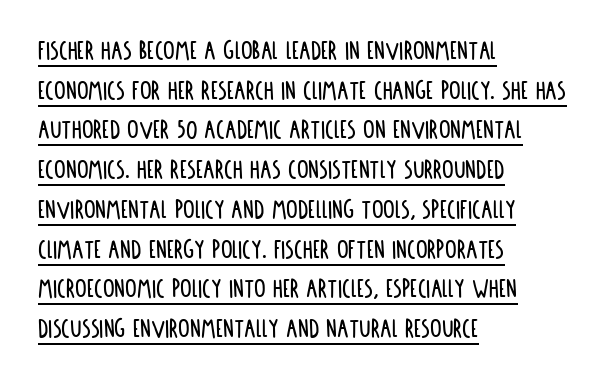
Caption: multi-line text, flush left, ragged right. Think of a printed novel: that variable character pitch is what you see here. This rendering leaves character spacing at its baseline value. This sample uses an upright cut, with every glyph sitting square on the baseline. How would I describe the line gaps? Plain and ordinary. The glyphs in this specimen are sans serif.
